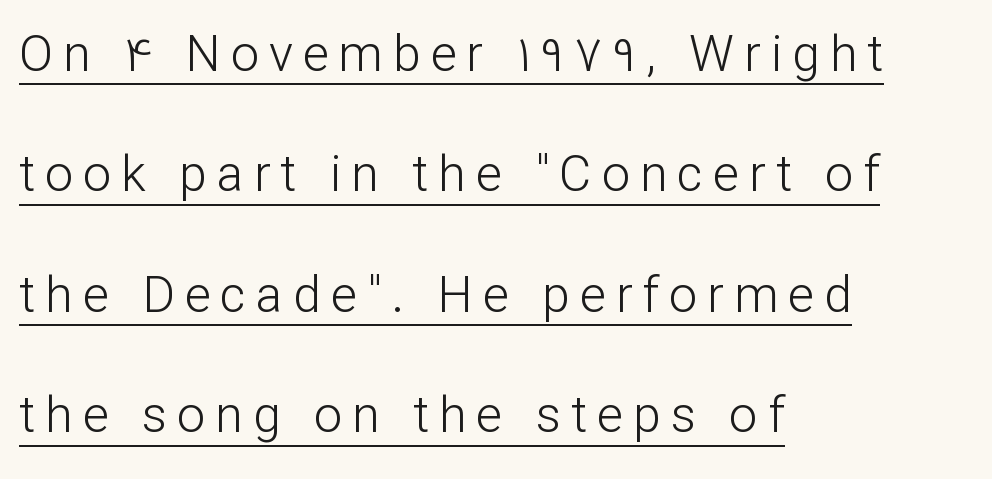
Q: Is the text bold? A: No.
Q: Is the text italic (slanted)? A: No, it is upright.
Q: Is the typeface a serif or a sans-serif typeface? A: Sans-serif.
Q: Is the text underlined? A: Yes.
Q: How is the paragraph aligned? A: Left-aligned.
Q: Is the spacing between letters normal or unusually wide? A: Unusually wide.
Q: Is the spacing between lines tight, normal or loose? A: Loose.
Q: Width (condensed, normal, or wide)? A: Normal.
Q: Stroke contrast? A: Low.
Q: x-height? A: Medium.
Q: Monospaced? A: No.
